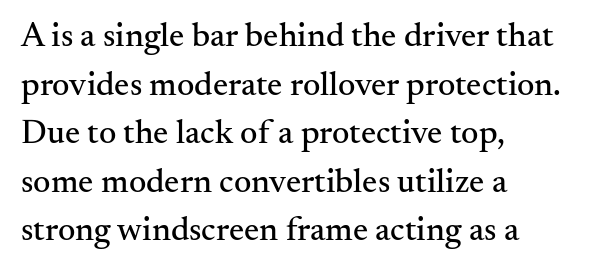
Q: Is the text italic (slanted)? A: No, it is upright.
Q: Is the typeface a serif or a sans-serif typeface? A: Serif.
Q: Is the text underlined? A: No.
Q: How is the paragraph aligned? A: Left-aligned.
Q: Is the spacing between letters normal or unusually wide? A: Normal.
Q: Is the spacing between lines tight, normal or loose? A: Normal.
Q: Width (condensed, normal, or wide)? A: Normal.
Q: Stroke contrast? A: Medium.
Q: x-height? A: Small.
Q: Monospaced? A: No.
